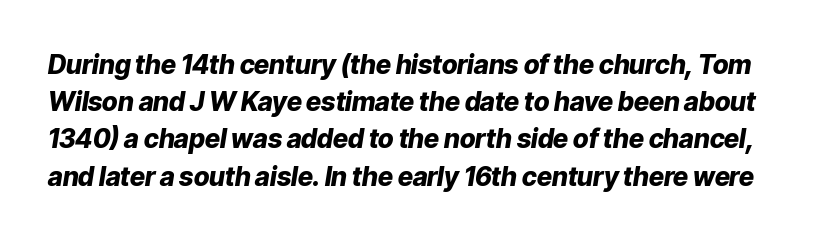
The image shows 26 px bold type, italic (leaning right); set normal line spacing (1.43x), normal letter spacing, not underlined.
